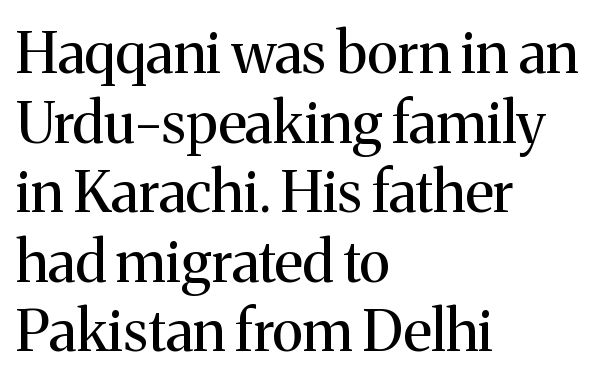
The image shows 57 px regular-weight serif type, upright; set left-aligned, line spacing 1.22x, normal letter spacing, not underlined; medium stroke contrast and a medium x-height.
